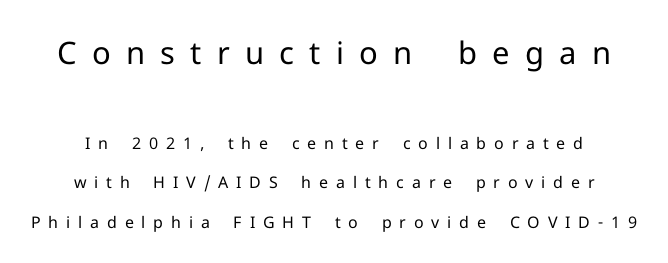
Q: Is the text bold? A: No.
Q: Is the text italic (slanted)? A: No, it is upright.
Q: Is the typeface a serif or a sans-serif typeface? A: Sans-serif.
Q: Is the text underlined? A: No.
Q: Is the spacing between letters normal or unusually wide? A: Unusually wide.
Q: Is the spacing between lines tight, normal or loose? A: Loose.
Q: Which block of text is set in a larger size, the first (top) or the second (bottom)? A: The first (top) one.
Q: Width (condensed, normal, or wide)? A: Normal.
Q: Stroke contrast? A: Low.
Q: x-height? A: Medium.
Q: Monospaced? A: No.
